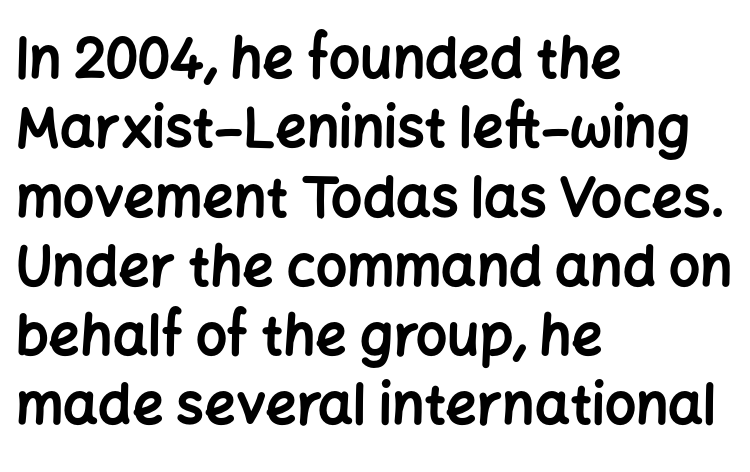
Is there much room between lines? A standard amount, neither cramped nor airy. Leftover space on each line is placed entirely after the last word. A typesetter would mark this as roman, not italic. Students, this is bold: see how much ink each stroke carries.
